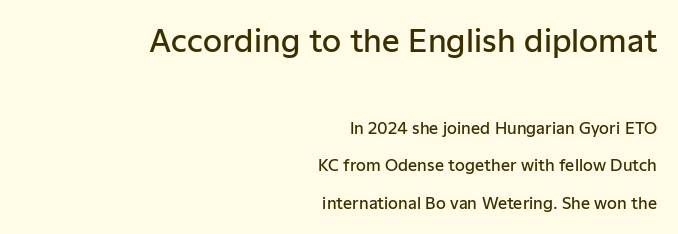
The image shows 31 px semibold sans-serif type, upright; set right-aligned, loose line spacing (2.33x), normal letter spacing, not underlined; the first (top) block is 1.94x larger; low stroke contrast and a medium x-height.
